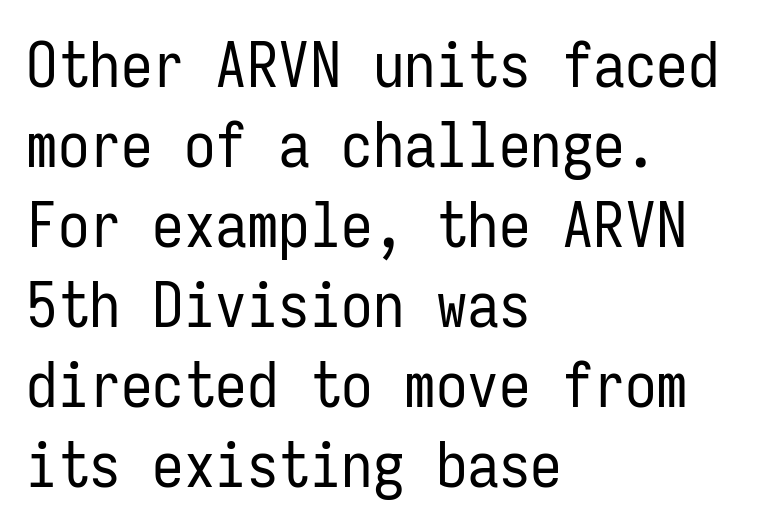
{"serif": "no", "italic": "no", "bold": "no", "weight": "regular", "width": "condensed", "stroke_contrast": "low", "x_height": "medium", "monospaced": "yes", "underline": "no", "align": "left", "line_spacing": "normal", "line_spacing_ratio": 1.27, "letter_spacing": "normal", "letter_spacing_em": 0.0, "glyph_px": 63}
